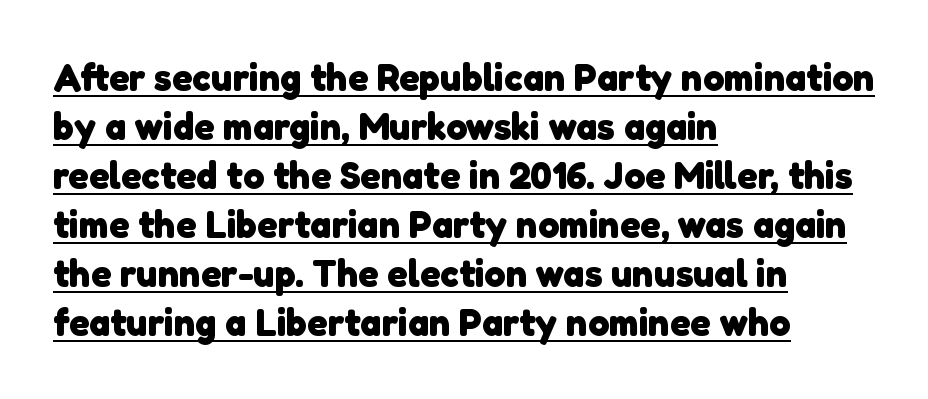
{"serif": "no", "bold": "yes", "weight": "heavy", "width": "normal", "stroke_contrast": "low", "x_height": "medium", "monospaced": "no", "underline": "yes", "align": "left", "line_spacing": "normal", "line_spacing_ratio": 1.29, "letter_spacing": "normal", "letter_spacing_em": 0.0, "glyph_px": 38}
